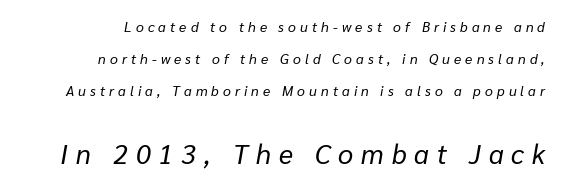
Which of the two is more prominent by size? The second, at the bottom. Summary of vertical rhythm: relaxed, with wide interline spacing. Look at the tracking — it's clearly loosened, letters drifting apart. Emphasis-style slanted type is in use. Right-aligned paragraph, ragged on the left. The face looks like a standard text weight, possibly lighter.
